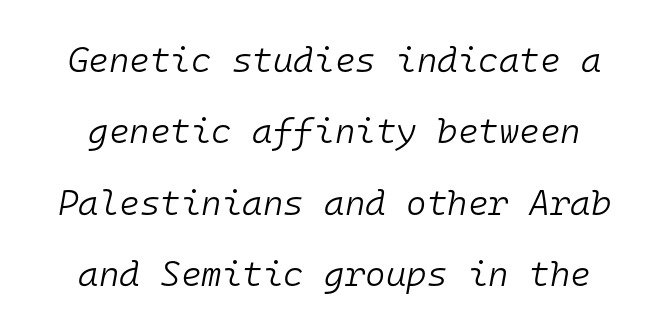
{"italic": "yes", "lean": "right", "slant_degrees": 10, "bold": "no", "weight": "light", "width": "normal", "stroke_contrast": "low", "x_height": "medium", "monospaced": "yes", "underline": "no", "line_spacing": "loose", "line_spacing_ratio": 2.04, "letter_spacing": "normal", "letter_spacing_em": 0.0, "glyph_px": 35}
